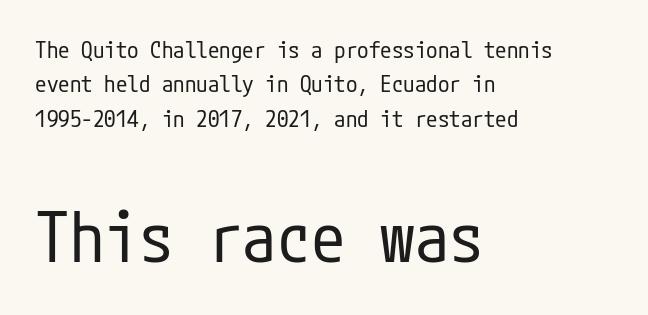
Observe the ordinary spacing: letters are neighbours, not strangers. No letter is thick-stroked: the sample isn't bold. A typesetter would label this face a sans. If you squint, the bottom block still reads clearly — it's the larger of the two.
